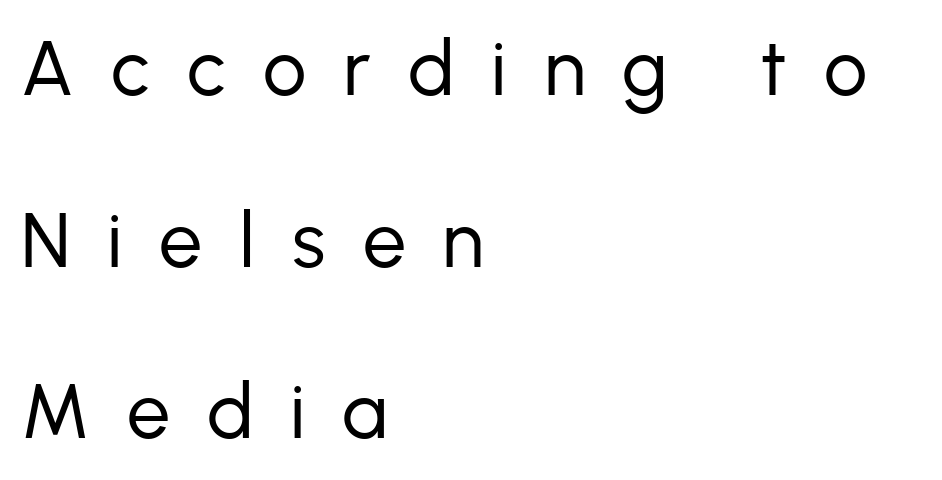
Check the space under the baseline: it is left empty. If you measured baseline to baseline, you'd find a long distance. Summary of weight: not heavy and not bold. This rendering employs a face without finishing strokes, i.e., a sans-serif. The passage shown has open, widely tracked lettering throughout. Which margin do the lines hug? The left one — the right edge is uneven.
